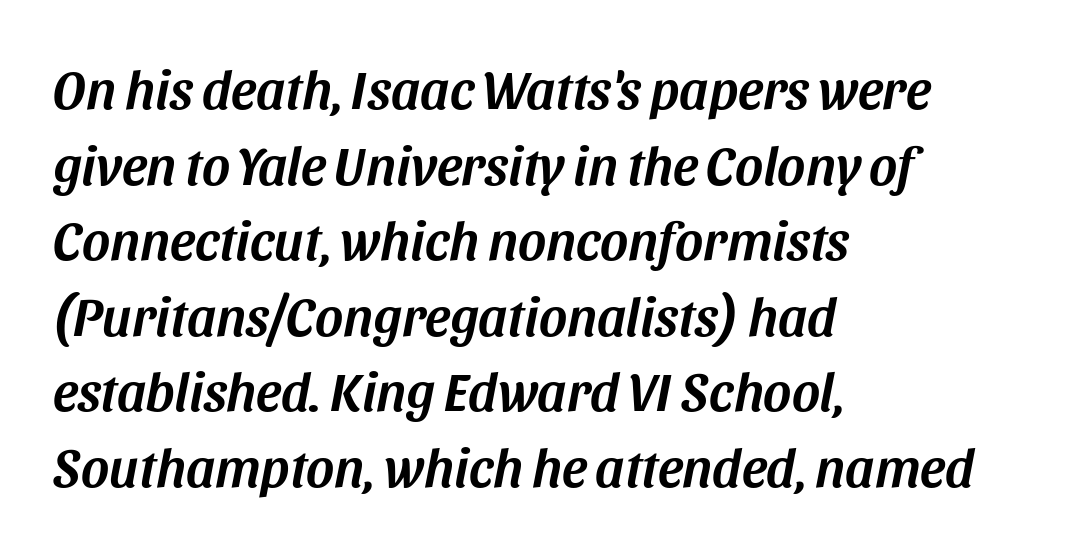
Summary of vertical rhythm: regular, with standard interline spacing. The ragged edge is on the right, which tells us the setting is flush left. Is the letter spacing exaggerated? No — it looks like the ordinary default. Do the characters align in a grid? No, the font is proportional. Check the space under the baseline: it is left empty. An italicized treatment has been applied to the whole sample.
